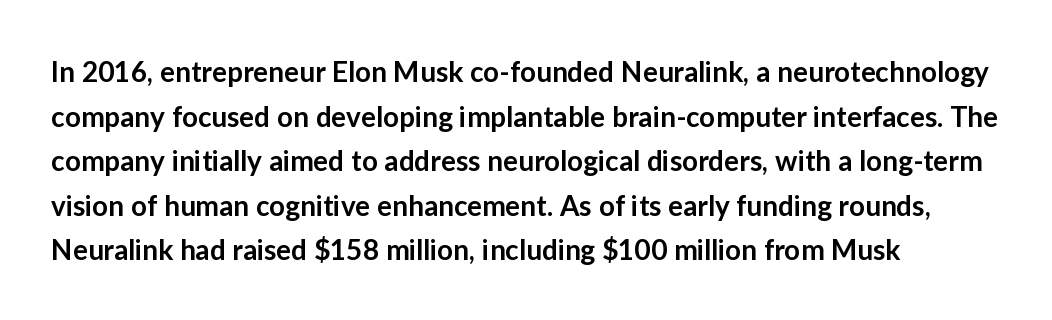
The image shows 28 px semibold sans-serif type, upright; set left-aligned, normal line spacing (1.59x), normal letter spacing, not underlined; low stroke contrast and a medium x-height.
